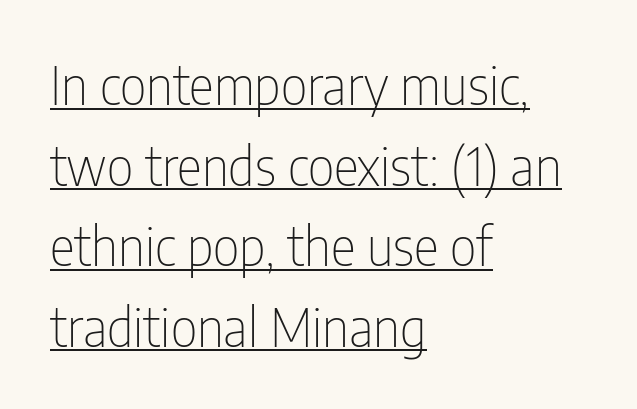
Q: Is the text bold? A: No.
Q: Is the text italic (slanted)? A: No, it is upright.
Q: Is the typeface a serif or a sans-serif typeface? A: Sans-serif.
Q: Is the text underlined? A: Yes.
Q: How is the paragraph aligned? A: Left-aligned.
Q: Is the spacing between letters normal or unusually wide? A: Normal.
Q: Is the spacing between lines tight, normal or loose? A: Normal.
Q: Width (condensed, normal, or wide)? A: Condensed.
Q: Stroke contrast? A: Low.
Q: x-height? A: Medium.
Q: Monospaced? A: No.
